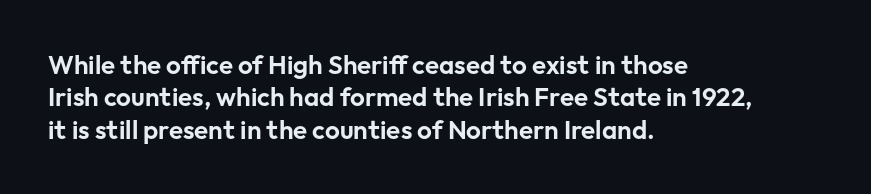
These lines sit exactly where default settings would place them. The letters stand upright; this is a roman face. Typeset ragged right — the left edge is the straight one. Just letters on the line, the space beneath them empty. Caption: standard tracking, unaltered.
